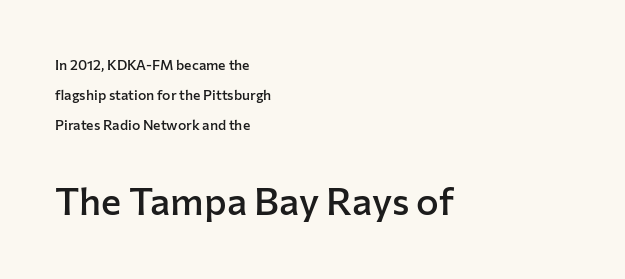
In terms of posture, this sample is upright. The horizontal fit of the characters is conventional and even. The passage is arranged the way most books set body copy — flush left. The face used here is proportionally spaced, like ordinary book or web type.
